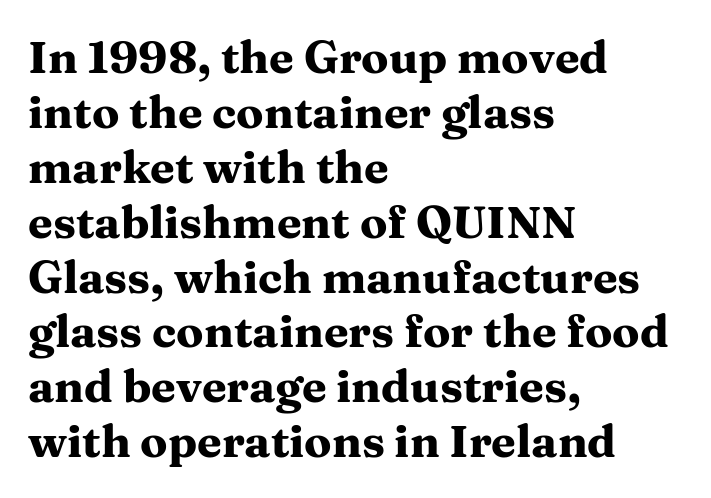
{"serif": "yes", "italic": "no", "bold": "yes", "weight": "heavy", "width": "wide", "stroke_contrast": "medium", "x_height": "medium", "monospaced": "no", "underline": "no", "align": "left", "line_spacing_ratio": 1.22, "letter_spacing": "normal", "letter_spacing_em": 0.0, "glyph_px": 45}
